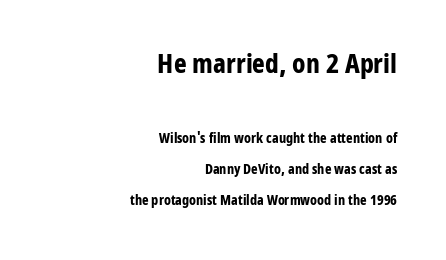
{"italic": "no", "bold": "yes", "underline": "no", "align": "right", "line_spacing": "loose", "line_spacing_ratio": 2.2, "letter_spacing": "normal", "letter_spacing_em": 0.0, "larger_block": "first", "size_ratio": 1.93, "glyph_px": 27}
